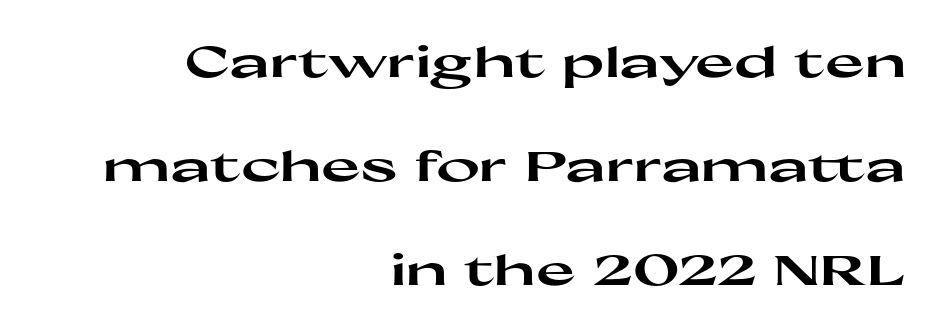
{"serif": "no", "italic": "no", "bold": "yes", "weight": "heavy", "width": "wide", "stroke_contrast": "high", "x_height": "medium", "monospaced": "no", "underline": "no", "align": "right", "line_spacing": "loose", "line_spacing_ratio": 2.48, "letter_spacing": "normal", "letter_spacing_em": 0.0, "glyph_px": 42}
